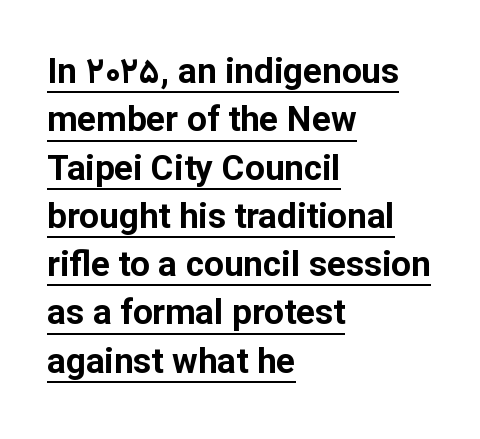
Q: Is the text bold? A: Yes.
Q: Is the text italic (slanted)? A: No, it is upright.
Q: Is the typeface a serif or a sans-serif typeface? A: Sans-serif.
Q: Is the text underlined? A: Yes.
Q: How is the paragraph aligned? A: Left-aligned.
Q: Is the spacing between letters normal or unusually wide? A: Normal.
Q: Is the spacing between lines tight, normal or loose? A: Normal.
Q: Width (condensed, normal, or wide)? A: Normal.
Q: Stroke contrast? A: Low.
Q: x-height? A: Medium.
Q: Monospaced? A: No.
